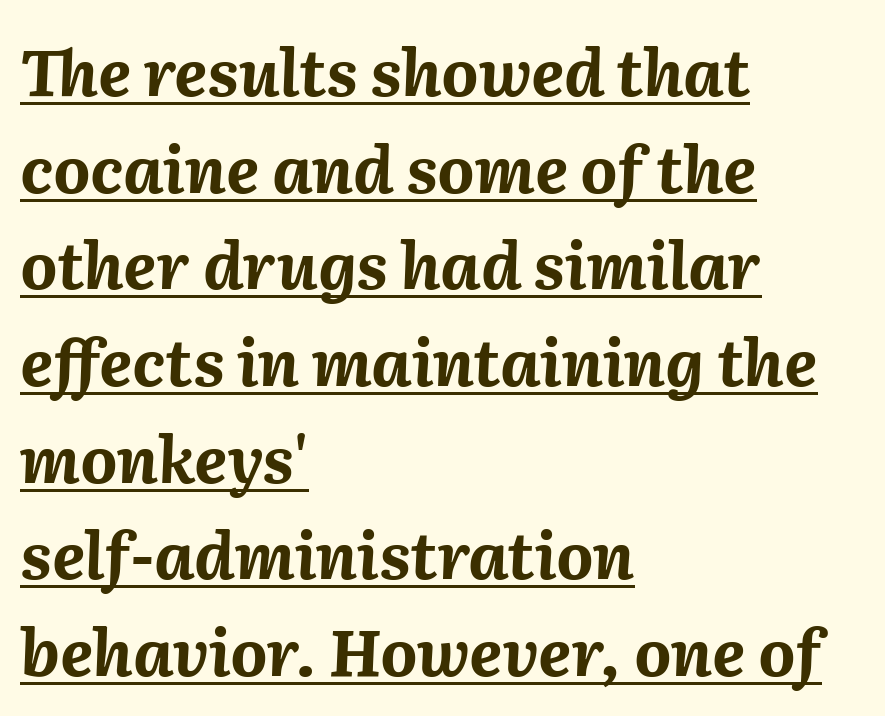
The image shows 64 px bold type, italic (leaning right); set left-aligned, normal line spacing (1.51x), normal letter spacing, underlined; medium stroke contrast and a medium x-height.
